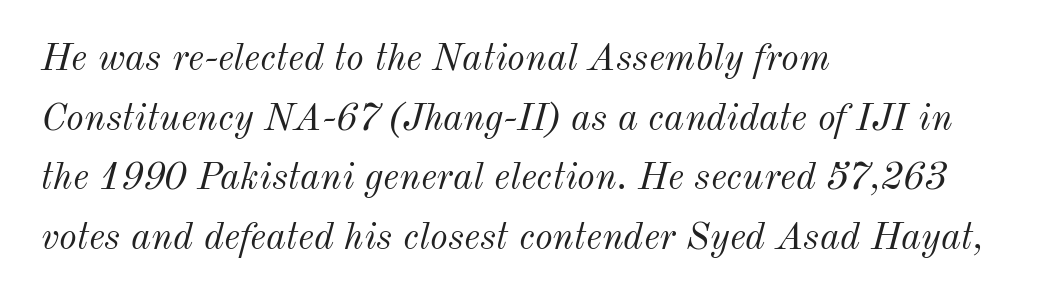
{"italic": "yes", "lean": "right", "slant_degrees": 12, "bold": "no", "weight": "light", "width": "normal", "stroke_contrast": "medium", "x_height": "small", "monospaced": "no", "underline": "no", "align": "left", "line_spacing": "normal", "line_spacing_ratio": 1.57, "letter_spacing": "normal", "letter_spacing_em": 0.0, "glyph_px": 38}
